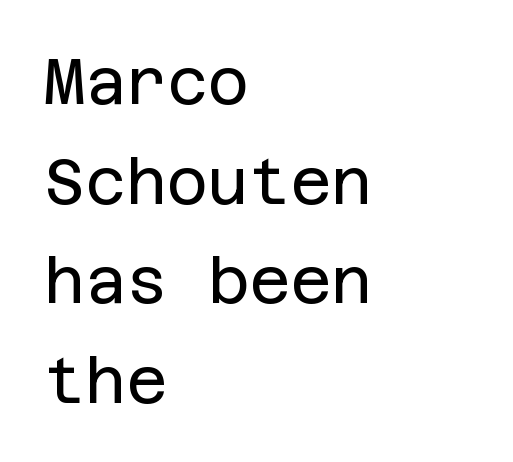
The image shows 63 px regular-weight sans-serif type, upright; set left-aligned, normal line spacing (1.58x), normal letter spacing, not underlined; low stroke contrast and a large x-height.
